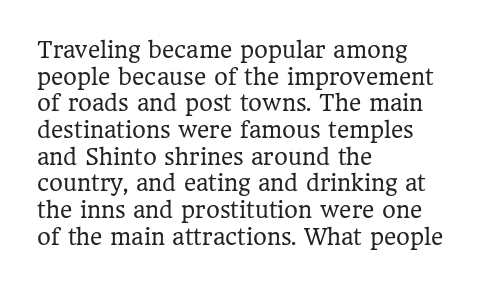
The image shows 21 px text type, upright; set left-aligned, normal line spacing (1.27x), normal letter spacing, not underlined.
